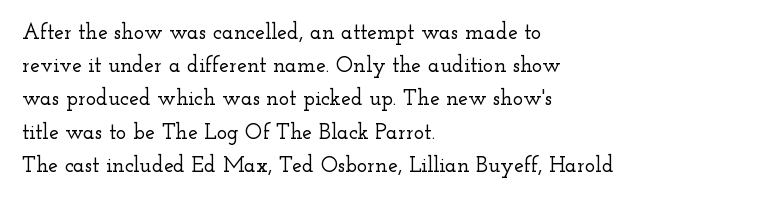
The image shows 22 px text type, upright; set left-aligned, normal line spacing (1.51x), normal letter spacing, not underlined.
